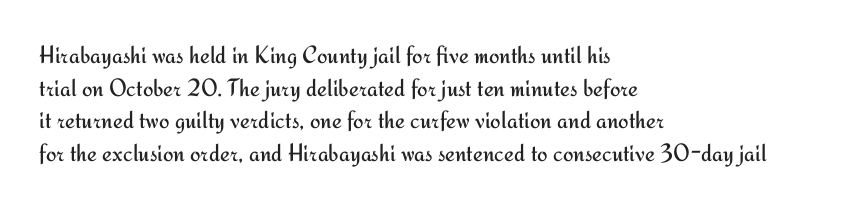
The image shows 25 px text type, upright; set left-aligned, normal line spacing (1.31x), normal letter spacing, not underlined.
